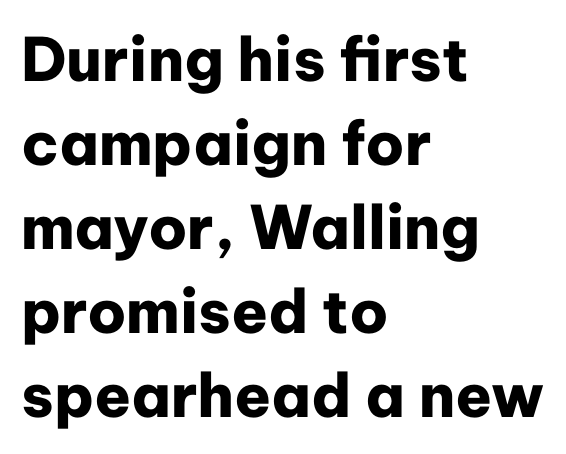
{"serif": "no", "italic": "no", "bold": "yes", "weight": "heavy", "width": "normal", "stroke_contrast": "low", "x_height": "medium", "monospaced": "no", "underline": "no", "align": "left", "line_spacing": "normal", "line_spacing_ratio": 1.4, "letter_spacing": "normal", "letter_spacing_em": 0.0, "glyph_px": 60}
